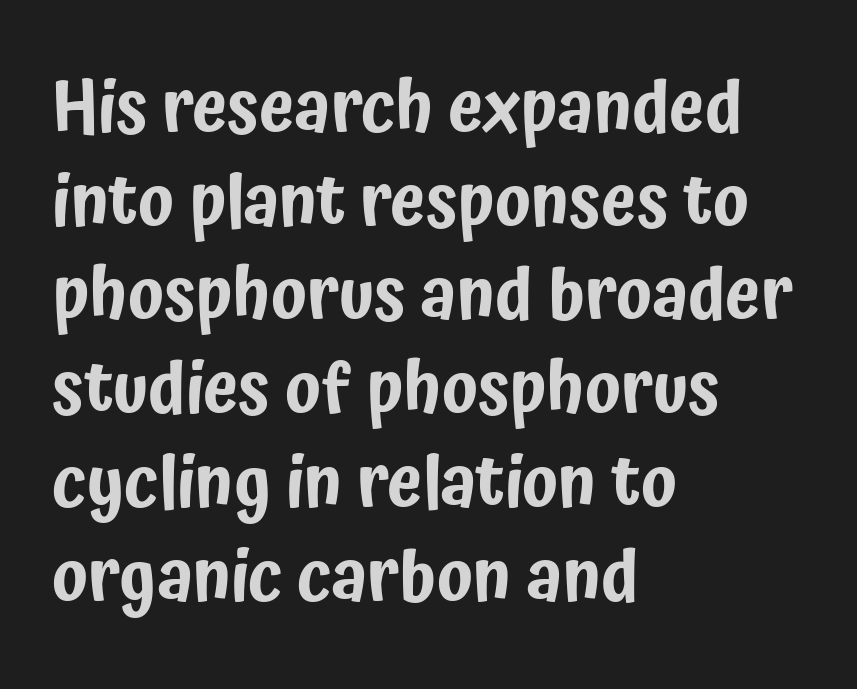
How are the letters spaced? Ordinarily, with no added tracking. Just letters on the line, the space beneath them empty. Quick note: interline space is typical. The letters advance in unequal steps, a hallmark of proportional type. Grotesque or geometric, the face here clearly has no serifs.
